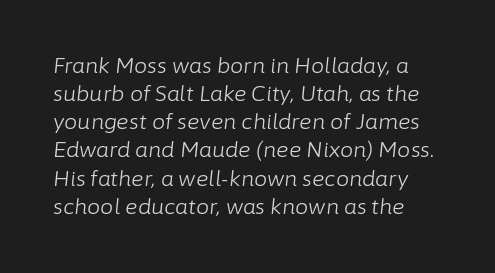
Q: Is the text bold? A: No.
Q: Is the text italic (slanted)? A: Yes, it leans right by about 6 degrees.
Q: Is the text underlined? A: No.
Q: Is the spacing between letters normal or unusually wide? A: Normal.
Q: Is the spacing between lines tight, normal or loose? A: Normal.
